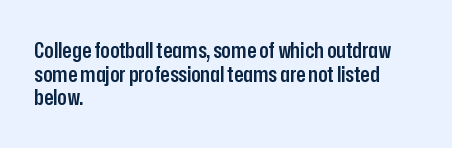
Q: Is the text bold? A: Semi-bold.
Q: Is the text italic (slanted)? A: No, it is upright.
Q: Is the text underlined? A: No.
Q: How is the paragraph aligned? A: Left-aligned.
Q: Is the spacing between letters normal or unusually wide? A: Normal.
Q: Is the spacing between lines tight, normal or loose? A: Tight.
